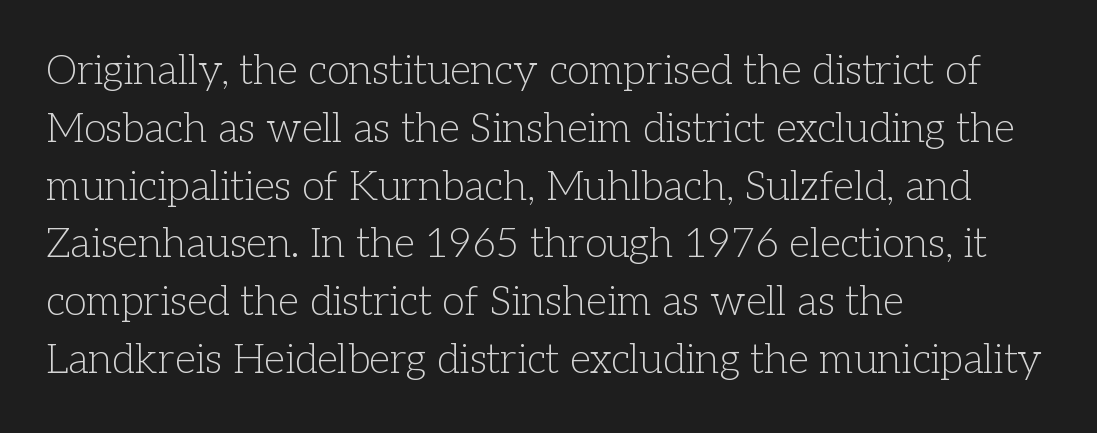
The image shows 41 px light serif type, upright; set left-aligned, normal line spacing (1.41x), normal letter spacing, not underlined; low stroke contrast and a medium x-height.
